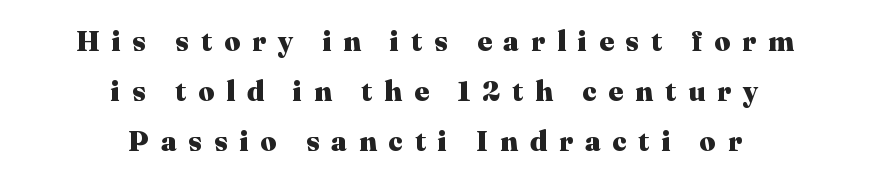
The face used here has the dense, thick strokes of a bold. The glyphs are unaccompanied by any horizontal stroke below them. Font category for this specimen: serif. Neither beginnings nor endings align; midpoints do. Tracking here is generous; glyphs stand well apart from one another.
